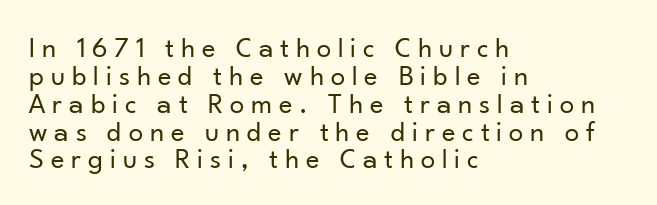
This rendering uses left alignment, leaving the right contour irregular. The designer dialed line spacing down below the default. Proportional: the letters do not fall into vertical columns. The type is letterspaced generously, with wide tracking.
